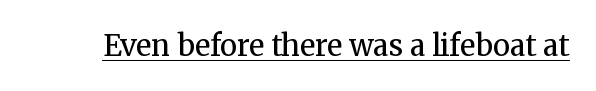
{"serif": "yes", "italic": "no", "bold": "no", "weight": "regular", "width": "normal", "stroke_contrast": "medium", "x_height": "medium", "monospaced": "no", "underline": "yes", "letter_spacing": "normal", "letter_spacing_em": 0.0, "glyph_px": 29}
